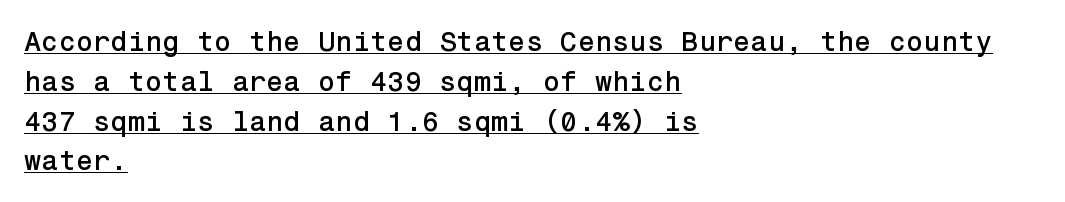
Q: Is the text italic (slanted)? A: No, it is upright.
Q: Is the typeface a serif or a sans-serif typeface? A: Sans-serif.
Q: Is the text underlined? A: Yes.
Q: How is the paragraph aligned? A: Left-aligned.
Q: Is the spacing between letters normal or unusually wide? A: Normal.
Q: Is the spacing between lines tight, normal or loose? A: Normal.
Q: Width (condensed, normal, or wide)? A: Normal.
Q: Stroke contrast? A: Low.
Q: x-height? A: Medium.
